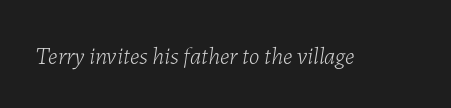
The image shows 24 px text type, italic (leaning right); set normal letter spacing, not underlined.
